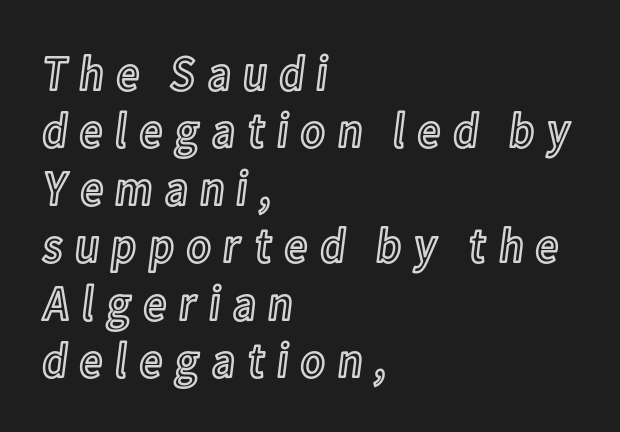
The image shows 50 px condensed type; set left-aligned, tight line spacing (1.15x), unusually wide letter spacing (+0.21 em), not underlined; a medium x-height.
